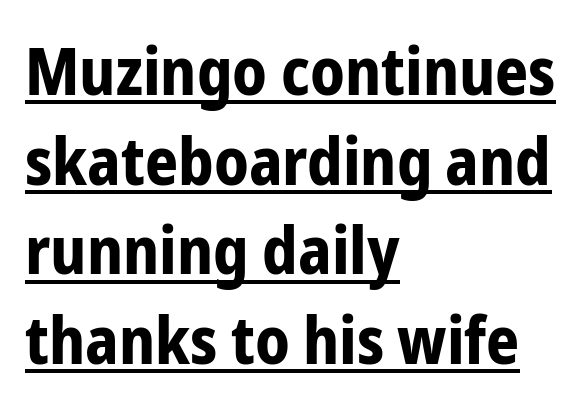
{"serif": "no", "italic": "no", "bold": "yes", "weight": "bold", "width": "condensed", "stroke_contrast": "low", "x_height": "medium", "monospaced": "no", "underline": "yes", "align": "left", "line_spacing": "normal", "line_spacing_ratio": 1.38, "letter_spacing": "normal", "letter_spacing_em": 0.0, "glyph_px": 65}
